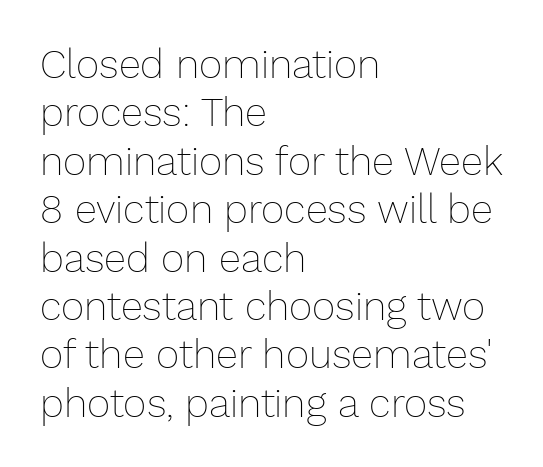
The image shows 40 px thin type, upright; set left-aligned, line spacing 1.21x, normal letter spacing, not underlined; low stroke contrast and a medium x-height.
